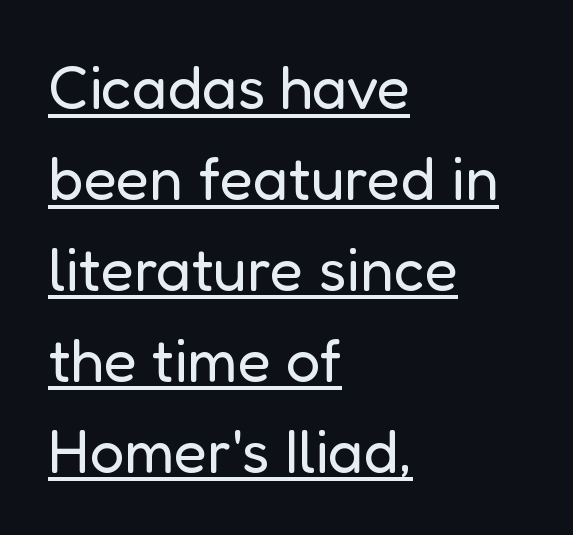
{"serif": "no", "italic": "no", "bold": "no", "weight": "regular", "width": "normal", "stroke_contrast": "low", "x_height": "medium", "monospaced": "no", "underline": "yes", "align": "left", "line_spacing": "normal", "line_spacing_ratio": 1.49, "letter_spacing": "normal", "letter_spacing_em": 0.0, "glyph_px": 61}
